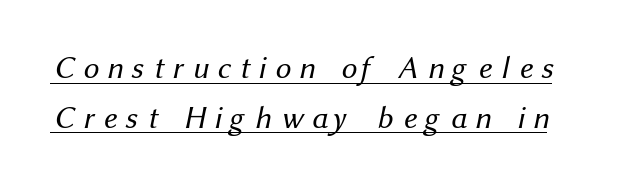
{"serif": "no", "bold": "no", "weight": "regular", "width": "normal", "stroke_contrast": "medium", "x_height": "medium", "monospaced": "no", "underline": "yes", "line_spacing": "normal", "line_spacing_ratio": 1.61, "letter_spacing": "wide", "letter_spacing_em": 0.28, "glyph_px": 31}
